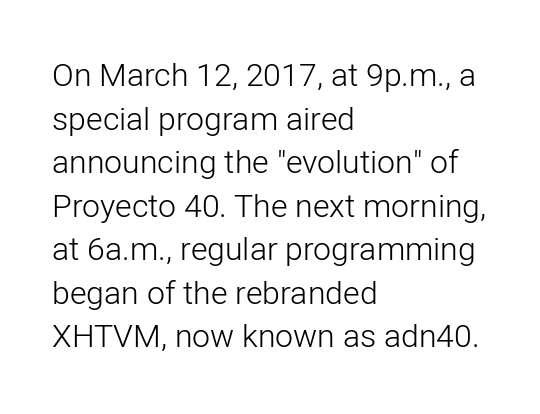
{"serif": "no", "italic": "no", "bold": "no", "weight": "light", "width": "normal", "stroke_contrast": "low", "x_height": "medium", "monospaced": "no", "underline": "no", "align": "left", "line_spacing": "normal", "line_spacing_ratio": 1.36, "letter_spacing": "normal", "letter_spacing_em": 0.0, "glyph_px": 32}
